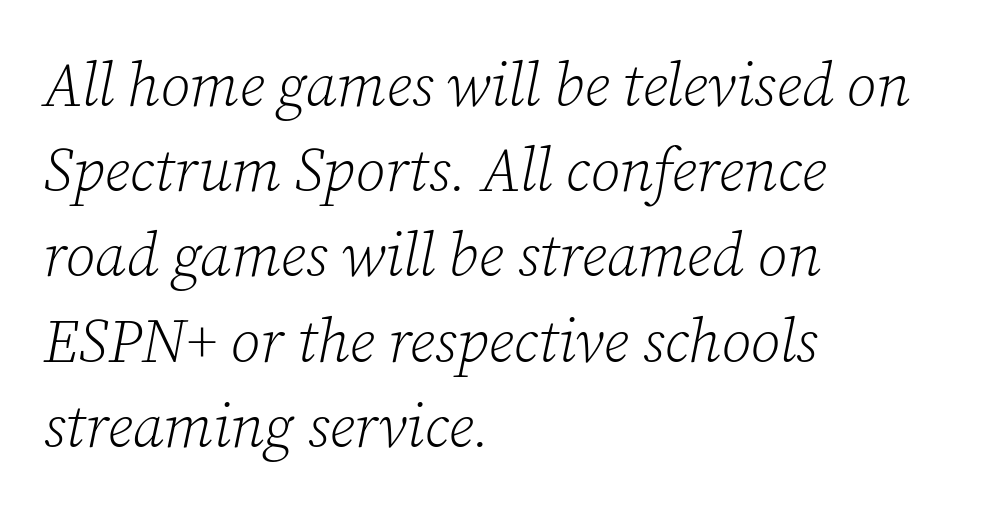
{"serif": "yes", "italic": "yes", "lean": "right", "slant_degrees": 12, "bold": "no", "weight": "light", "width": "normal", "stroke_contrast": "low", "x_height": "medium", "monospaced": "no", "underline": "no", "align": "left", "line_spacing": "normal", "line_spacing_ratio": 1.42, "letter_spacing": "normal", "letter_spacing_em": 0.0, "glyph_px": 60}
